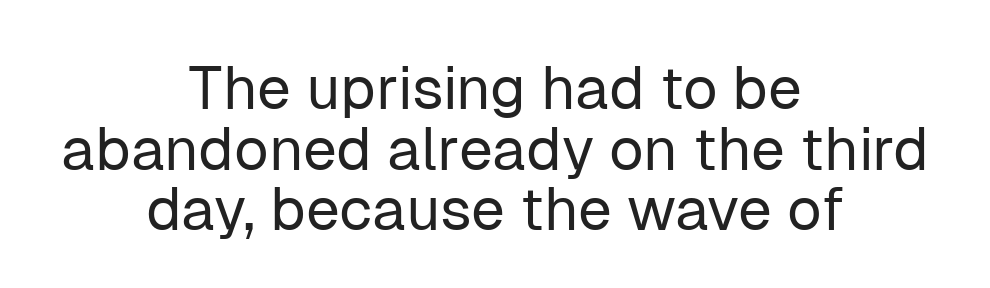
Every row of glyphs is offset so its center matches the block's center. Unmarked baselines from the first word to the last. You could not count columns in this text — the font is proportionally spaced. You could barely slide anything between these rows. Type style note: lacks serifs. The passage shown has conventional tracking throughout.
